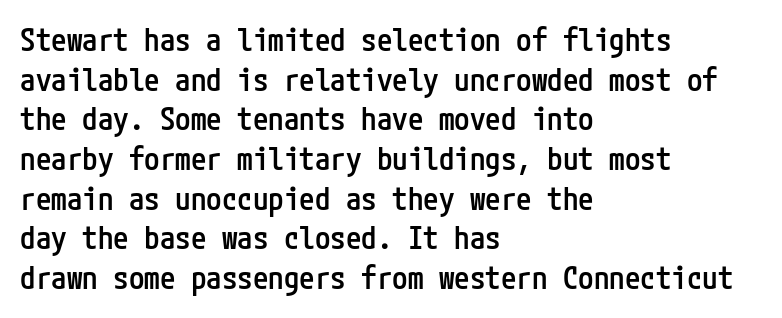
Descender tails drop into unmarked territory. The typeface chosen for these lines omits serifs. If you drew a ruler down the left edge, every line would touch it. Horizontal bands of white between lines are of average thickness. The lettering holds an erect, upright posture throughout.
